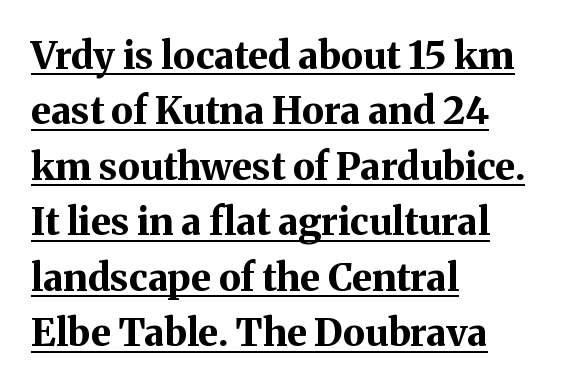
Little horizontal feet cap the strokes, marking this as serif type. Stroke thickness is high; the sample reads as a true bold. The passage shown is typed in a proportional face where columns would drift. In designer terms, the underline attribute is active on this setting.
